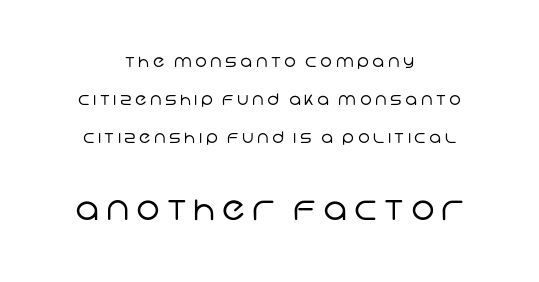
The image shows 32 px regular-weight sans-serif type; set centered, loose line spacing (2.39x), unusually wide letter spacing (+0.22 em), not underlined; the second (bottom) block is 2.0x larger; low stroke contrast and a large x-height.
